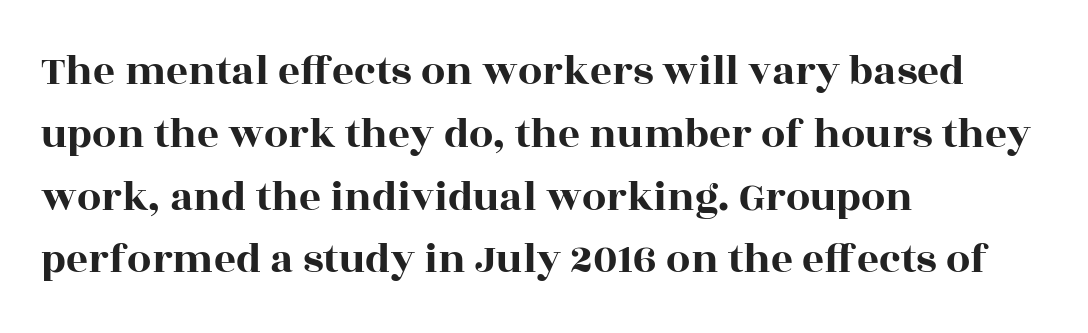
Each line starts at the same left margin while the right side varies. A roman cut, with each character standing at attention. A normal amount of white space separates one row of letters from the next. The gap between lines stays unmarked.
